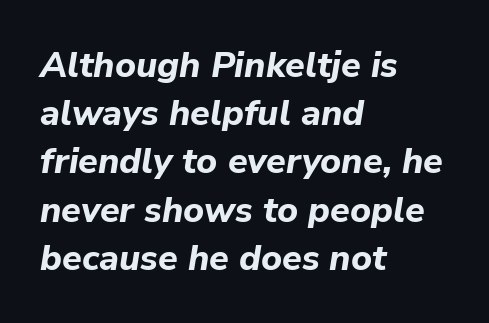
Q: Is the text bold? A: Yes.
Q: Is the text italic (slanted)? A: Yes, it leans right by about 9 degrees.
Q: Is the text underlined? A: No.
Q: How is the paragraph aligned? A: Left-aligned.
Q: Is the spacing between letters normal or unusually wide? A: Normal.
Q: Is the spacing between lines tight, normal or loose? A: Normal.
Q: Width (condensed, normal, or wide)? A: Normal.
Q: Stroke contrast? A: Low.
Q: x-height? A: Medium.
Q: Monospaced? A: No.
